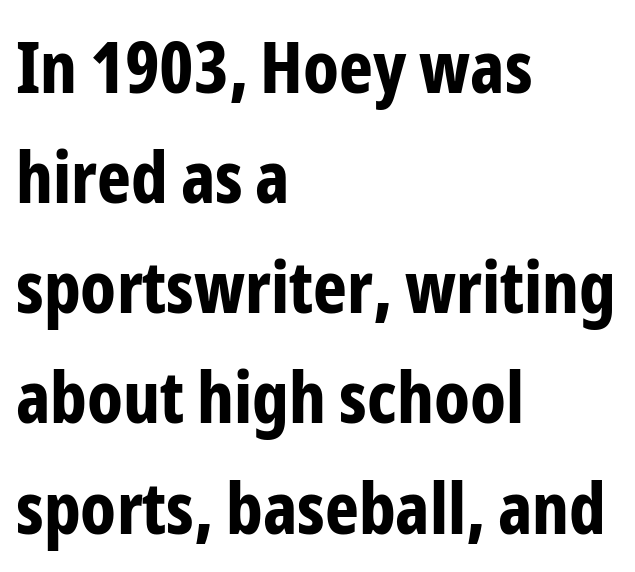
Bold? Absolutely — the strokes are thick and heavy. Horizontal alignment here is leftward, the default for most running prose. Horizontal bands of white between lines are of average thickness. There is no visible air inserted between adjacent glyphs.
